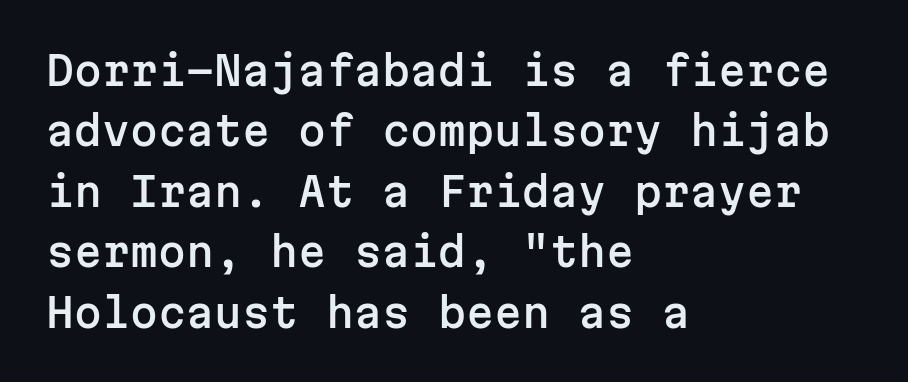
The image shows 40 px sans-serif type, upright, monospaced; set left-aligned, normal line spacing (1.51x), normal letter spacing, not underlined; low stroke contrast and a medium x-height.
